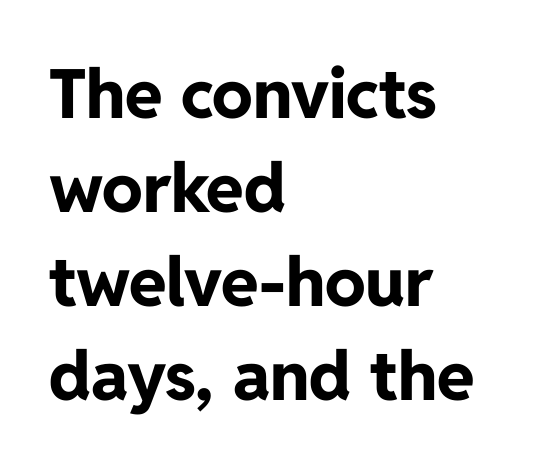
Q: Is the text bold? A: Yes.
Q: Is the text italic (slanted)? A: No, it is upright.
Q: Is the typeface a serif or a sans-serif typeface? A: Sans-serif.
Q: Is the text underlined? A: No.
Q: How is the paragraph aligned? A: Left-aligned.
Q: Is the spacing between letters normal or unusually wide? A: Normal.
Q: Is the spacing between lines tight, normal or loose? A: Normal.
Q: Width (condensed, normal, or wide)? A: Normal.
Q: Stroke contrast? A: Low.
Q: x-height? A: Medium.
Q: Monospaced? A: No.
